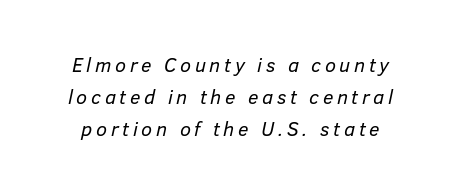
{"italic": "yes", "lean": "right", "slant_degrees": 12, "bold": "no", "underline": "no", "line_spacing": "normal", "line_spacing_ratio": 1.6, "glyph_px": 20}
